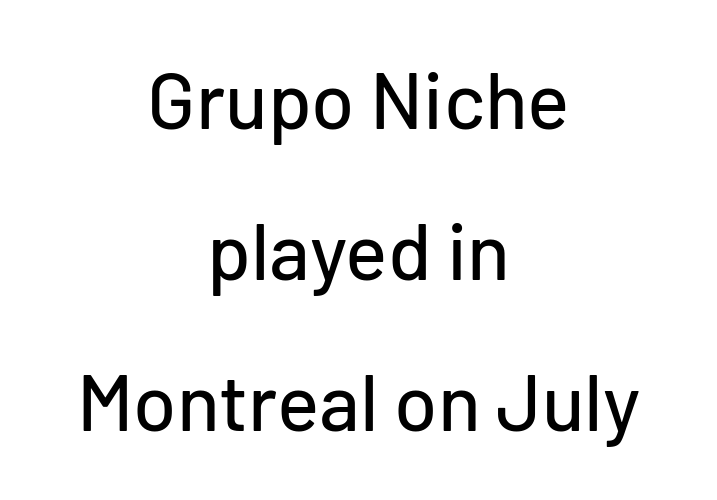
{"serif": "no", "italic": "no", "width": "normal", "stroke_contrast": "low", "x_height": "medium", "monospaced": "no", "underline": "no", "align": "center", "line_spacing": "loose", "line_spacing_ratio": 1.91, "letter_spacing": "normal", "letter_spacing_em": 0.0, "glyph_px": 79}
